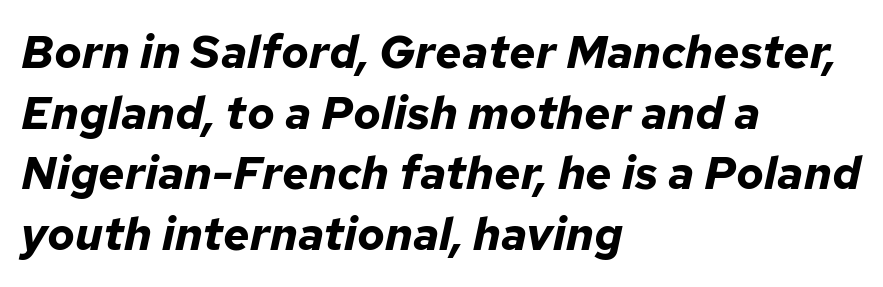
The image shows 46 px bold type, italic (leaning right); set left-aligned, normal line spacing (1.32x), normal letter spacing, not underlined; low stroke contrast and a medium x-height.
